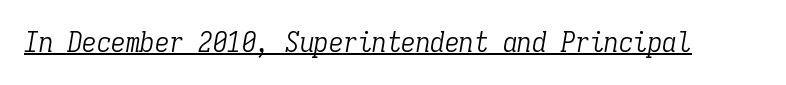
{"serif": "yes", "italic": "yes", "lean": "right", "slant_degrees": 9, "bold": "no", "weight": "light", "width": "condensed", "stroke_contrast": "low", "x_height": "medium", "monospaced": "yes", "underline": "yes", "letter_spacing": "normal", "letter_spacing_em": 0.0, "glyph_px": 29}
